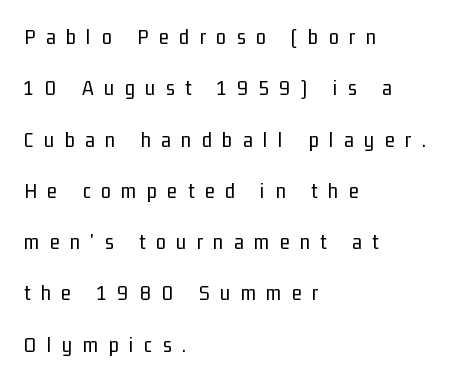
Q: Is the text bold? A: No.
Q: Is the text italic (slanted)? A: No, it is upright.
Q: Is the text underlined? A: No.
Q: How is the paragraph aligned? A: Left-aligned.
Q: Is the spacing between letters normal or unusually wide? A: Unusually wide.
Q: Is the spacing between lines tight, normal or loose? A: Loose.
